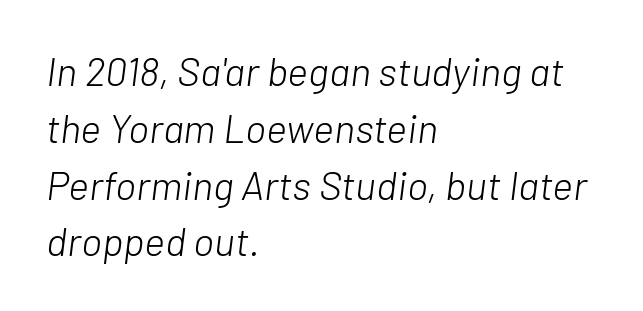
Short and long lines alike share a common starting point at left. Just letters on the line, the space beneath them empty. The gaps between neighbouring characters are ordinary and unremarkable. The whole block is typeset with a tilt. Varying glyph widths throughout — classic text-font behaviour.
